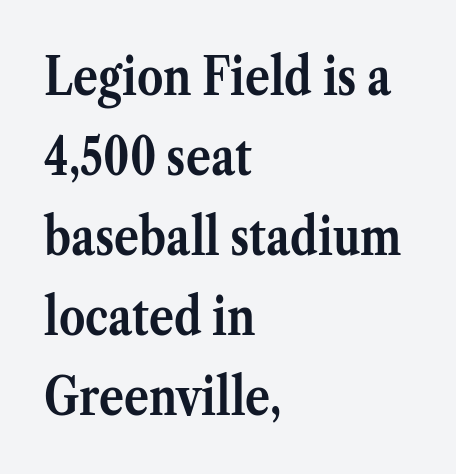
Q: Is the text bold? A: Yes.
Q: Is the text italic (slanted)? A: No, it is upright.
Q: Is the typeface a serif or a sans-serif typeface? A: Serif.
Q: Is the text underlined? A: No.
Q: How is the paragraph aligned? A: Left-aligned.
Q: Is the spacing between letters normal or unusually wide? A: Normal.
Q: Is the spacing between lines tight, normal or loose? A: Normal.
Q: Width (condensed, normal, or wide)? A: Normal.
Q: Stroke contrast? A: Medium.
Q: x-height? A: Medium.
Q: Monospaced? A: No.
